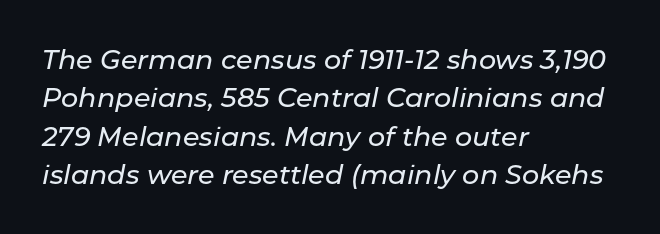
Each word holds together tightly as a unit, with standard inter-letter gaps. The glyphs look as if they've been sheared to an angle. Leading: standard. The words here are not underlined.
